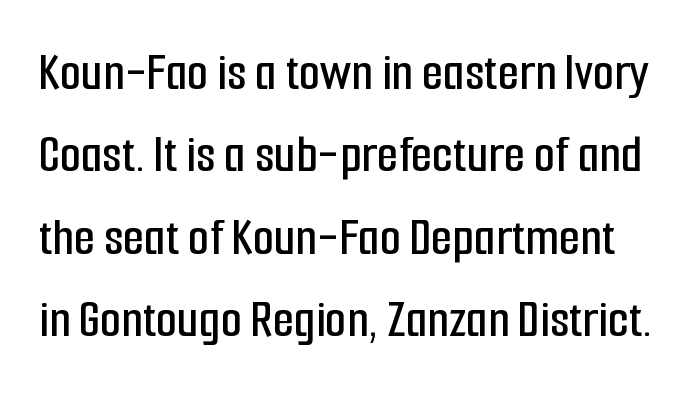
{"serif": "no", "italic": "no", "width": "condensed", "stroke_contrast": "low", "x_height": "medium", "monospaced": "no", "underline": "no", "line_spacing": "normal", "line_spacing_ratio": 1.5, "letter_spacing": "normal", "letter_spacing_em": 0.0, "glyph_px": 55}
